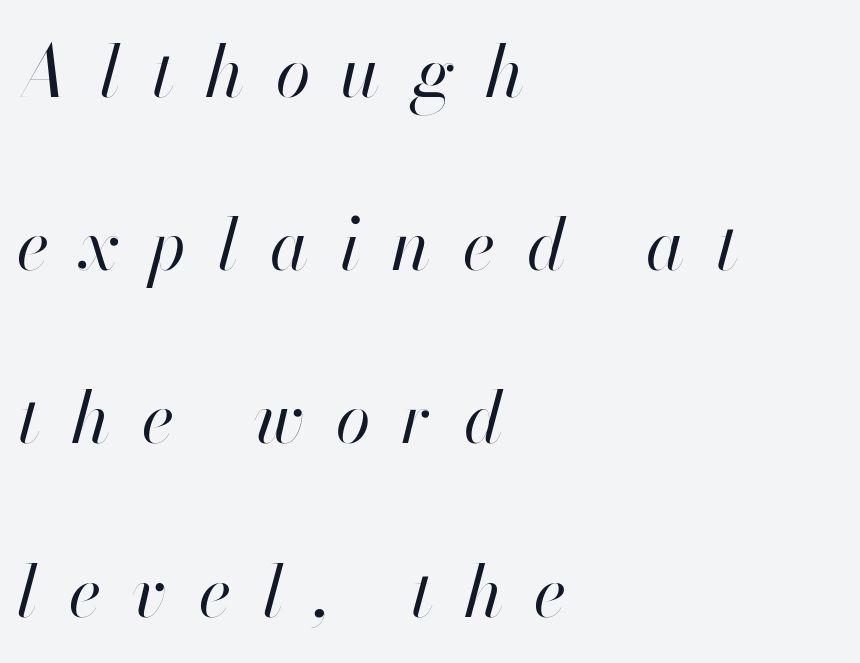
{"italic": "yes", "lean": "right", "slant_degrees": 13, "bold": "no", "weight": "regular", "width": "normal", "stroke_contrast": "high", "x_height": "small", "monospaced": "no", "underline": "no", "align": "left", "line_spacing": "loose", "line_spacing_ratio": 2.44, "letter_spacing": "wide", "letter_spacing_em": 0.44, "glyph_px": 71}
